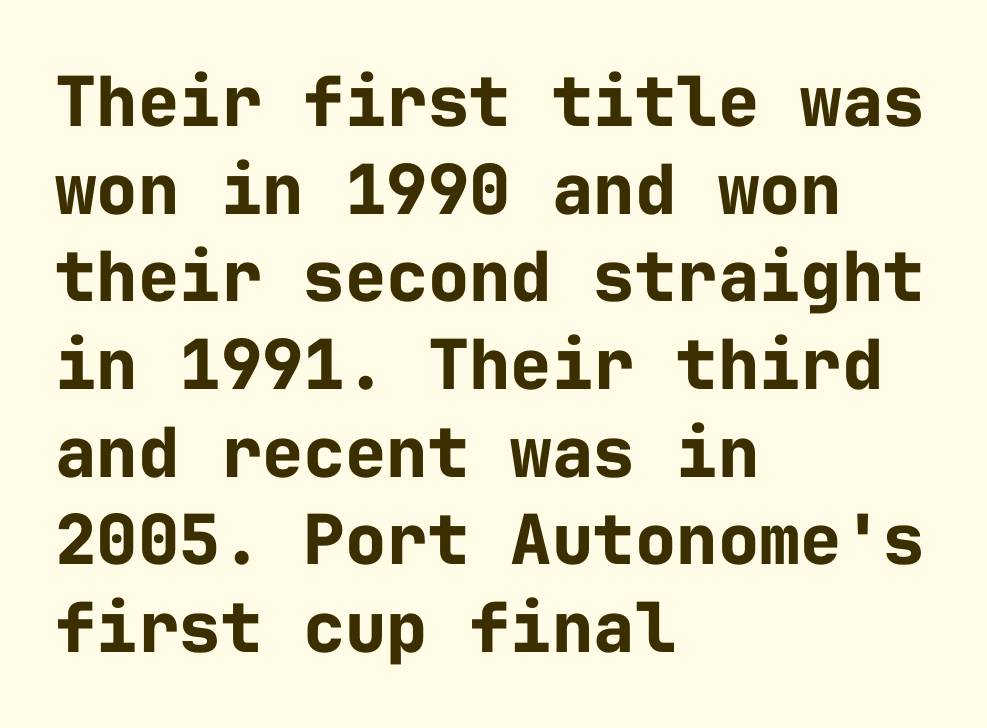
{"serif": "no", "italic": "no", "bold": "yes", "weight": "bold", "width": "normal", "stroke_contrast": "low", "x_height": "medium", "monospaced": "yes", "underline": "no", "align": "left", "line_spacing": "normal", "line_spacing_ratio": 1.27, "letter_spacing": "normal", "letter_spacing_em": 0.0, "glyph_px": 69}
